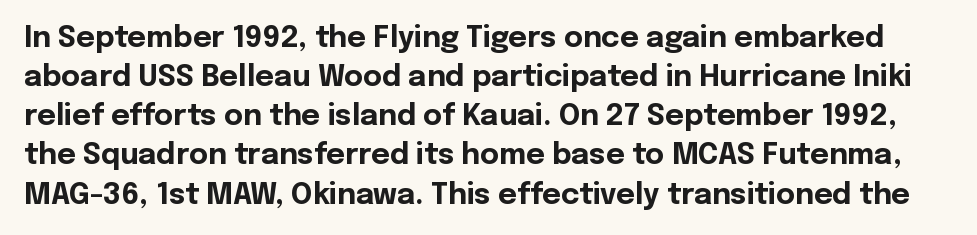
{"serif": "no", "italic": "no", "bold": "yes", "weight": "bold", "width": "normal", "x_height": "medium", "monospaced": "no", "underline": "no", "line_spacing": "normal", "line_spacing_ratio": 1.35, "letter_spacing": "normal", "letter_spacing_em": 0.0, "glyph_px": 29}
